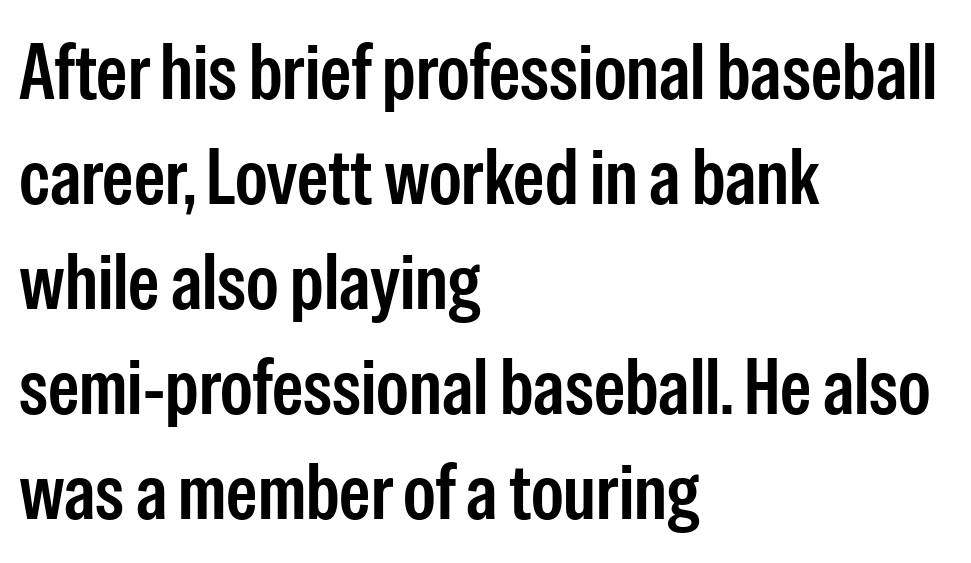
{"serif": "no", "italic": "no", "width": "condensed", "stroke_contrast": "low", "x_height": "medium", "monospaced": "no", "underline": "no", "align": "left", "line_spacing": "normal", "line_spacing_ratio": 1.33, "letter_spacing": "normal", "letter_spacing_em": 0.0, "glyph_px": 79}
